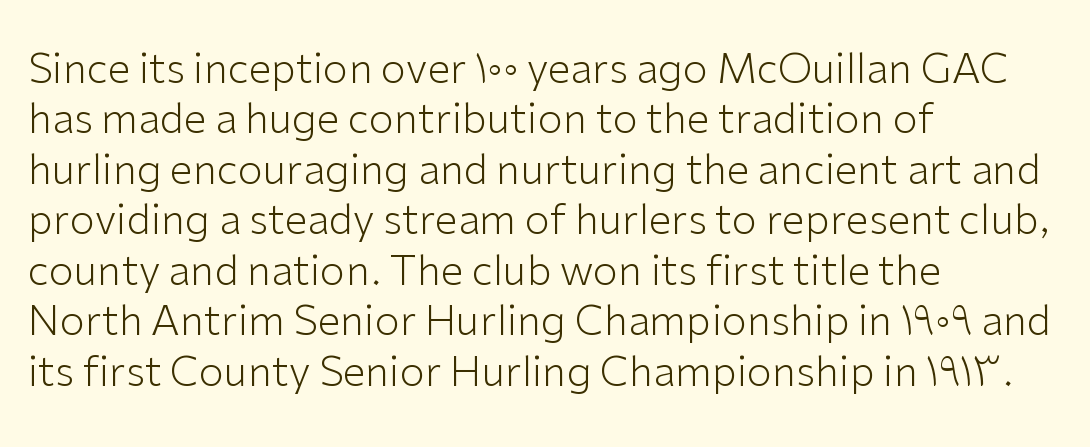
{"serif": "no", "italic": "no", "bold": "no", "weight": "light", "width": "normal", "stroke_contrast": "low", "x_height": "medium", "monospaced": "no", "underline": "no", "align": "left", "line_spacing_ratio": 1.23, "letter_spacing": "normal", "letter_spacing_em": 0.0, "glyph_px": 41}
